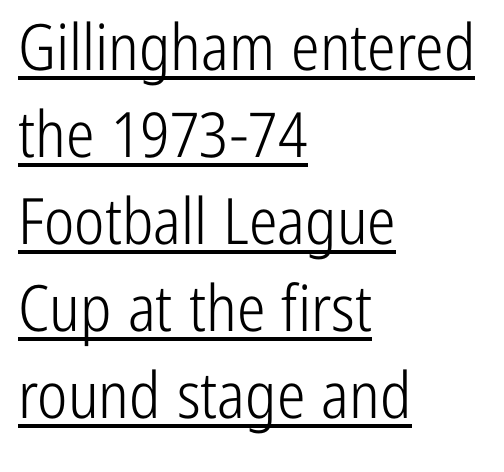
The setting favours the left margin, as ordinary paragraphs usually do. Do the letters lean? They stand straight. The font sits on the lighter half of the weight spectrum, regular included. The string is rendered with underlining switched on. Type style note: lacks serifs.
